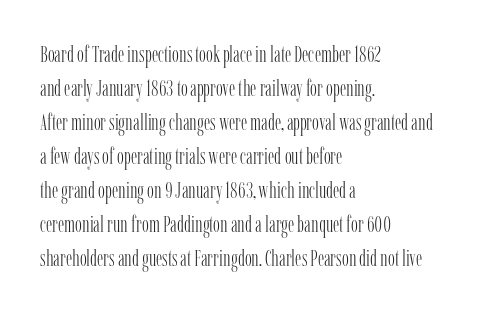
The image shows 23 px text type, upright; set left-aligned, normal line spacing (1.48x), normal letter spacing, not underlined.
